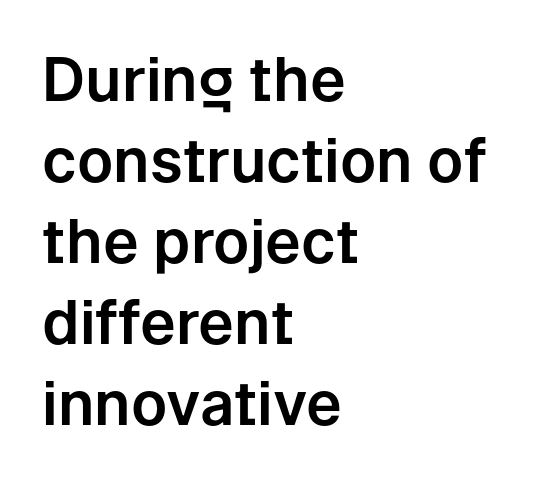
Q: Is the text italic (slanted)? A: No, it is upright.
Q: Is the typeface a serif or a sans-serif typeface? A: Sans-serif.
Q: Is the text underlined? A: No.
Q: How is the paragraph aligned? A: Left-aligned.
Q: Is the spacing between letters normal or unusually wide? A: Normal.
Q: Is the spacing between lines tight, normal or loose? A: Normal.
Q: Width (condensed, normal, or wide)? A: Normal.
Q: Stroke contrast? A: Low.
Q: x-height? A: Medium.
Q: Monospaced? A: No.
